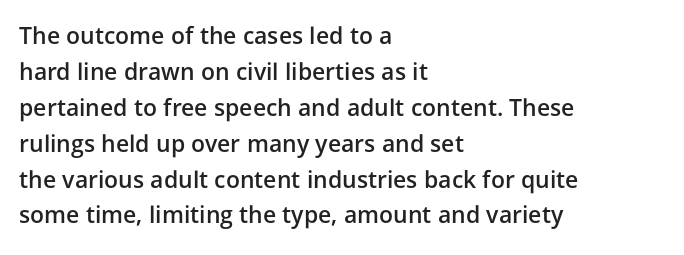
The image shows 23 px text type, upright; set left-aligned, normal line spacing (1.56x), normal letter spacing, not underlined.
